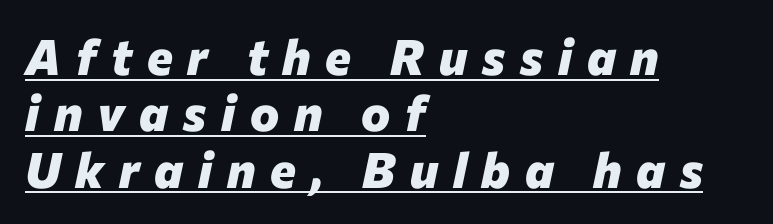
The image shows 49 px heavy type, italic (leaning right); set left-aligned, tight line spacing (1.15x), unusually wide letter spacing (+0.3 em), underlined; low stroke contrast and a medium x-height.
